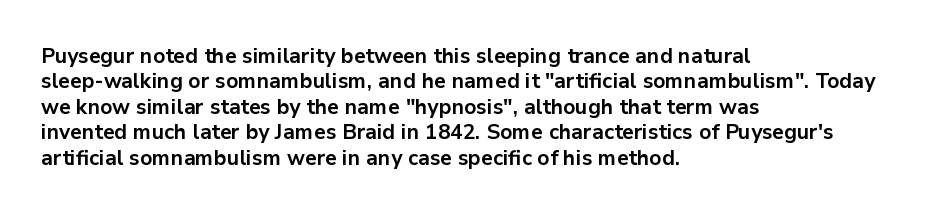
The image shows 21 px bold type, upright; set left-aligned, line spacing 1.21x, normal letter spacing, not underlined.
